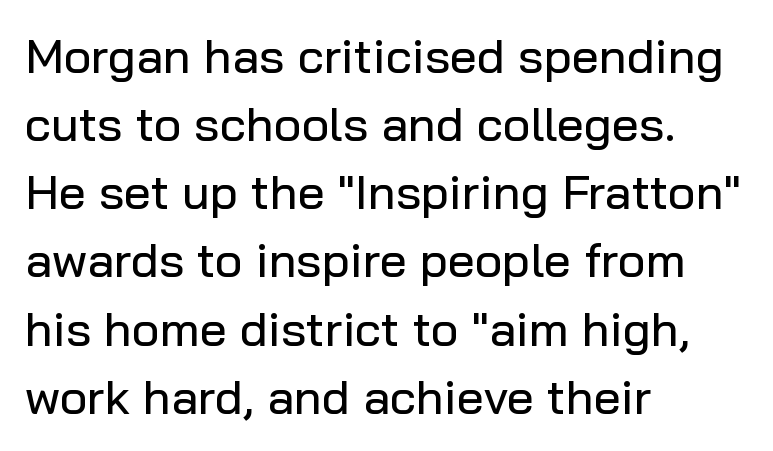
Q: Is the text italic (slanted)? A: No, it is upright.
Q: Is the typeface a serif or a sans-serif typeface? A: Sans-serif.
Q: Is the text underlined? A: No.
Q: How is the paragraph aligned? A: Left-aligned.
Q: Is the spacing between letters normal or unusually wide? A: Normal.
Q: Is the spacing between lines tight, normal or loose? A: Normal.
Q: Width (condensed, normal, or wide)? A: Normal.
Q: Stroke contrast? A: Low.
Q: x-height? A: Medium.
Q: Monospaced? A: No.
